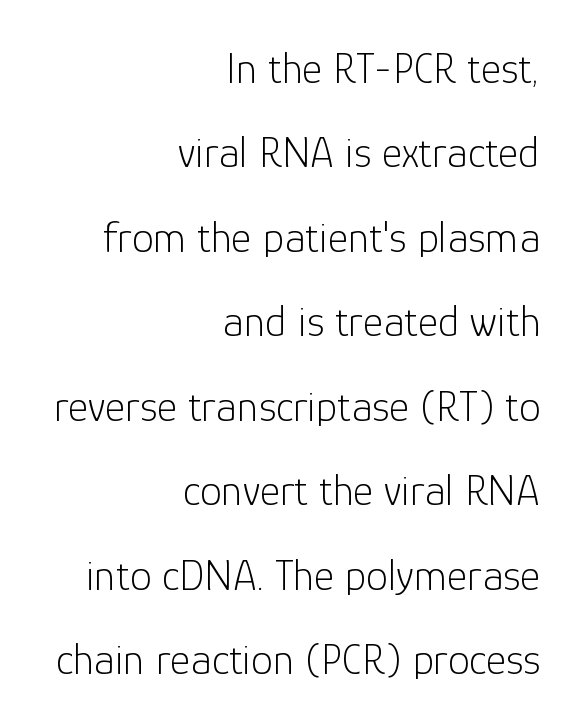
Q: Is the text bold? A: No.
Q: Is the text italic (slanted)? A: No, it is upright.
Q: Is the typeface a serif or a sans-serif typeface? A: Sans-serif.
Q: Is the text underlined? A: No.
Q: How is the paragraph aligned? A: Right-aligned.
Q: Is the spacing between letters normal or unusually wide? A: Normal.
Q: Is the spacing between lines tight, normal or loose? A: Loose.
Q: Width (condensed, normal, or wide)? A: Normal.
Q: Stroke contrast? A: Low.
Q: x-height? A: Medium.
Q: Monospaced? A: No.
